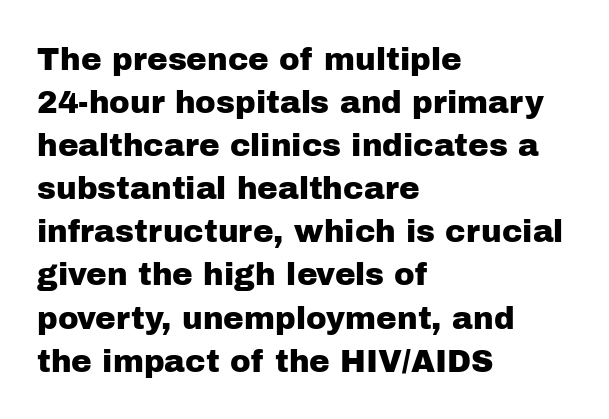
Is this a fixed-width face? No — the glyphs have proportional, varying widths. If you drew a line through each stem, it would be perfectly vertical. In terms of letterspacing, this is plain default setting. These lines are set flush left with a ragged right edge. Descender tails drop into unmarked territory.
